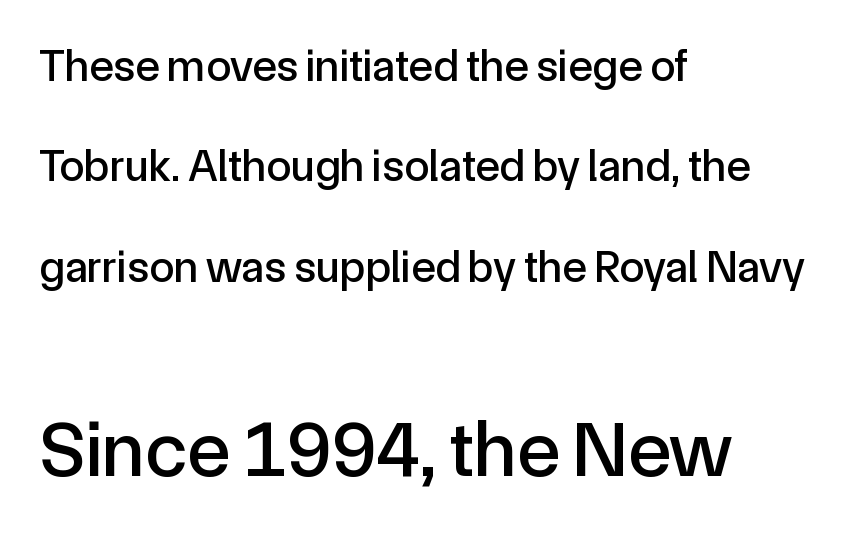
{"serif": "no", "italic": "no", "width": "normal", "x_height": "medium", "monospaced": "no", "underline": "no", "align": "left", "line_spacing": "loose", "line_spacing_ratio": 2.23, "letter_spacing": "normal", "letter_spacing_em": 0.0, "larger_block": "second", "size_ratio": 1.76, "glyph_px": 79}
